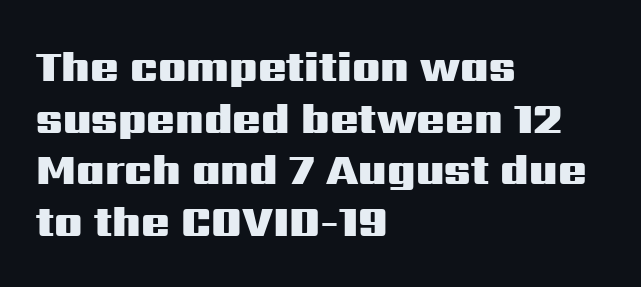
Q: Is the text bold? A: Yes.
Q: Is the text italic (slanted)? A: No, it is upright.
Q: Is the typeface a serif or a sans-serif typeface? A: Sans-serif.
Q: Is the text underlined? A: No.
Q: How is the paragraph aligned? A: Left-aligned.
Q: Is the spacing between letters normal or unusually wide? A: Normal.
Q: Width (condensed, normal, or wide)? A: Wide.
Q: Stroke contrast? A: Medium.
Q: x-height? A: Medium.
Q: Monospaced? A: No.
